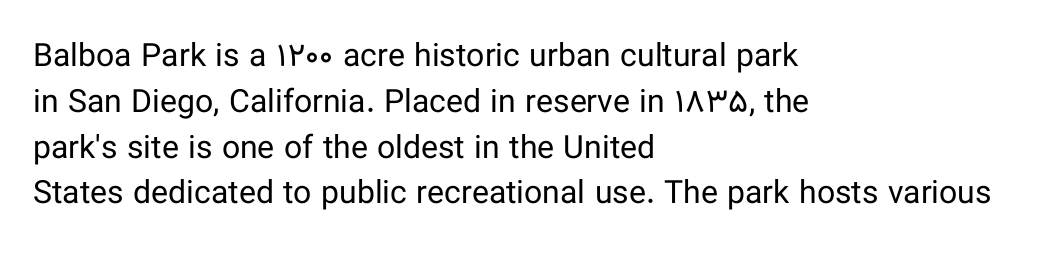
{"serif": "no", "italic": "no", "bold": "no", "weight": "regular", "width": "normal", "stroke_contrast": "low", "x_height": "medium", "monospaced": "no", "underline": "no", "align": "left", "line_spacing": "normal", "line_spacing_ratio": 1.43, "letter_spacing": "normal", "letter_spacing_em": 0.0, "glyph_px": 32}
